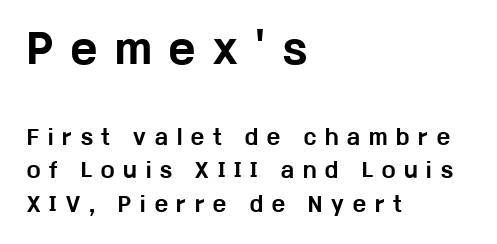
Q: Is the text bold? A: Yes.
Q: Is the text italic (slanted)? A: No, it is upright.
Q: Is the typeface a serif or a sans-serif typeface? A: Sans-serif.
Q: Is the text underlined? A: No.
Q: How is the paragraph aligned? A: Left-aligned.
Q: Is the spacing between letters normal or unusually wide? A: Unusually wide.
Q: Is the spacing between lines tight, normal or loose? A: Normal.
Q: Which block of text is set in a larger size, the first (top) or the second (bottom)? A: The first (top) one.
Q: Width (condensed, normal, or wide)? A: Wide.
Q: Stroke contrast? A: Low.
Q: x-height? A: Medium.
Q: Monospaced? A: No.
